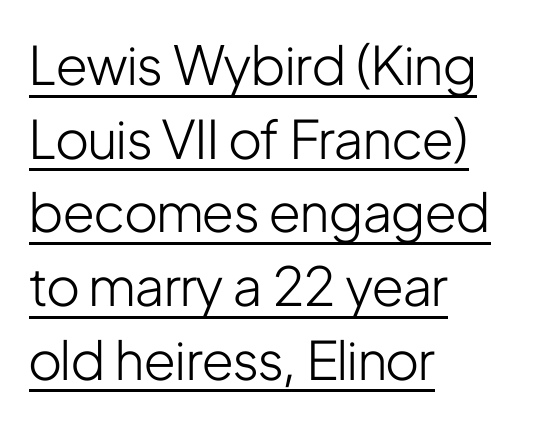
Q: Is the text bold? A: No.
Q: Is the text italic (slanted)? A: No, it is upright.
Q: Is the typeface a serif or a sans-serif typeface? A: Sans-serif.
Q: Is the text underlined? A: Yes.
Q: How is the paragraph aligned? A: Left-aligned.
Q: Is the spacing between letters normal or unusually wide? A: Normal.
Q: Is the spacing between lines tight, normal or loose? A: Normal.
Q: Width (condensed, normal, or wide)? A: Condensed.
Q: Stroke contrast? A: Low.
Q: x-height? A: Medium.
Q: Monospaced? A: No.
